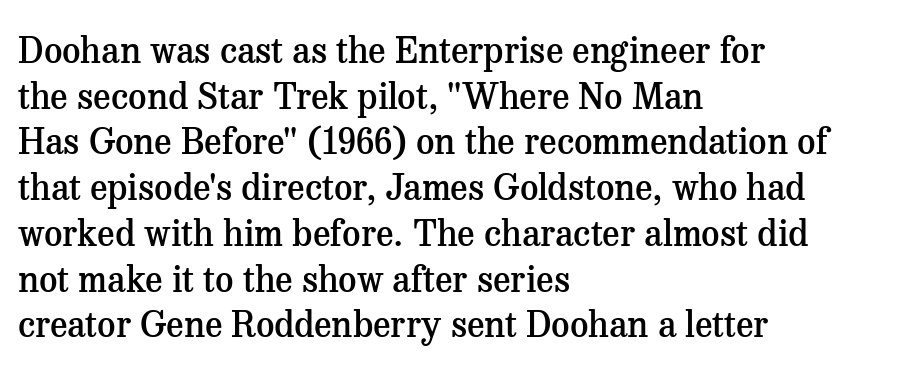
No extra tracking has been applied to these lines. Regarding leading, the lines here are spaced in the standard way. The characters display serif detailing at their extremities. Horizontal alignment here is leftward, the default for most running prose. The typography opts for an upright posture over an oblique one. Just letters on the line, the space beneath them empty.
